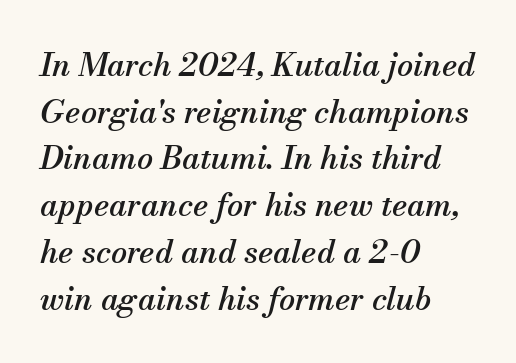
{"serif": "yes", "italic": "yes", "lean": "right", "slant_degrees": 13, "width": "normal", "stroke_contrast": "medium", "x_height": "small", "monospaced": "no", "underline": "no", "align": "left", "line_spacing": "normal", "line_spacing_ratio": 1.46, "letter_spacing": "normal", "letter_spacing_em": 0.0, "glyph_px": 32}
